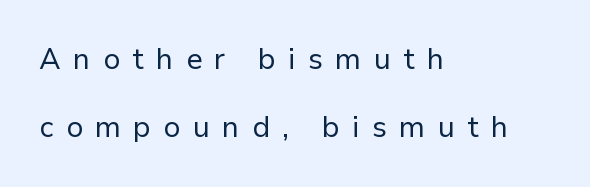
The image shows 29 px regular-weight sans-serif type, upright; set left-aligned, loose line spacing (2.34x), unusually wide letter spacing (+0.43 em), not underlined; low stroke contrast and a medium x-height.
